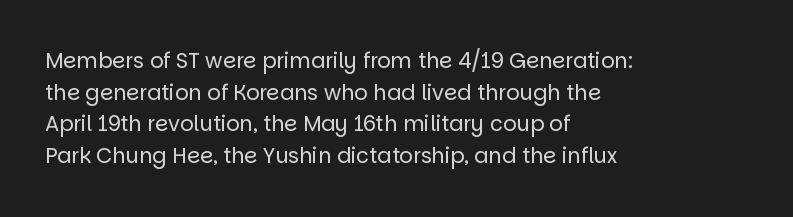
The image shows 21 px text type, upright; set left-aligned, normal line spacing (1.51x), normal letter spacing, not underlined.
